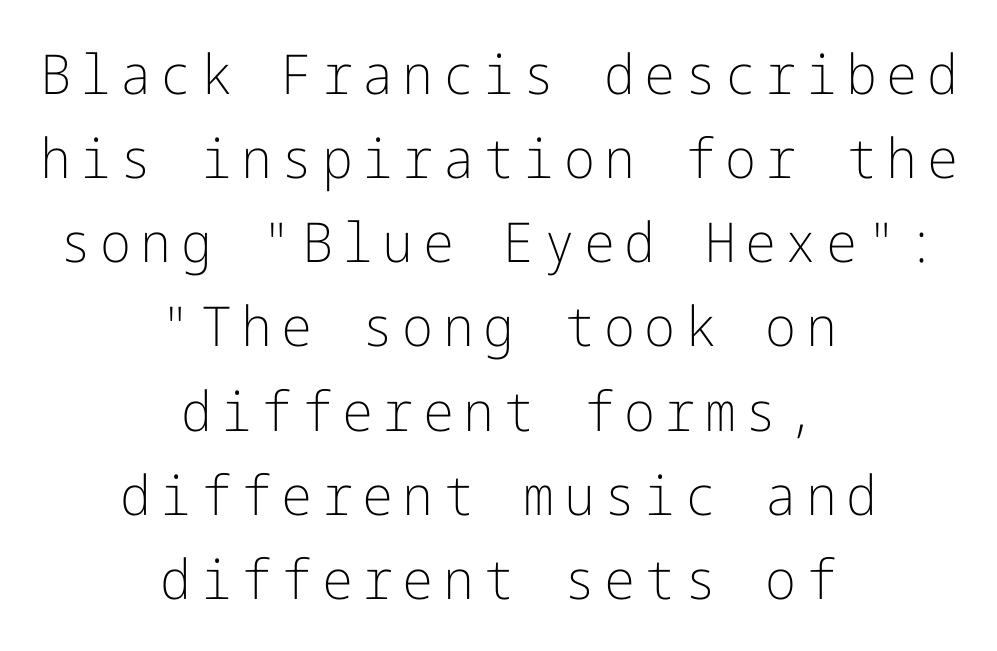
Q: Is the text bold? A: No.
Q: Is the text italic (slanted)? A: No, it is upright.
Q: Is the typeface a serif or a sans-serif typeface? A: Sans-serif.
Q: Is the text underlined? A: No.
Q: How is the paragraph aligned? A: Centered.
Q: Is the spacing between lines tight, normal or loose? A: Normal.
Q: Width (condensed, normal, or wide)? A: Normal.
Q: Stroke contrast? A: Low.
Q: x-height? A: Medium.
